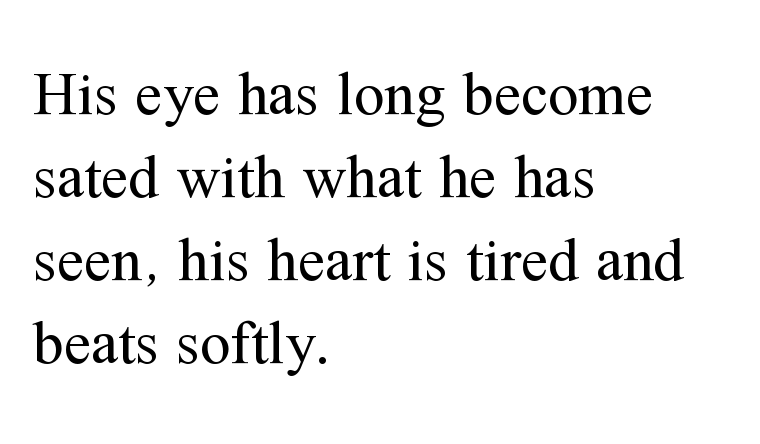
{"serif": "yes", "italic": "no", "bold": "no", "weight": "regular", "width": "normal", "stroke_contrast": "medium", "x_height": "medium", "monospaced": "no", "underline": "no", "align": "left", "line_spacing": "normal", "line_spacing_ratio": 1.36, "letter_spacing": "normal", "letter_spacing_em": 0.0, "glyph_px": 61}
